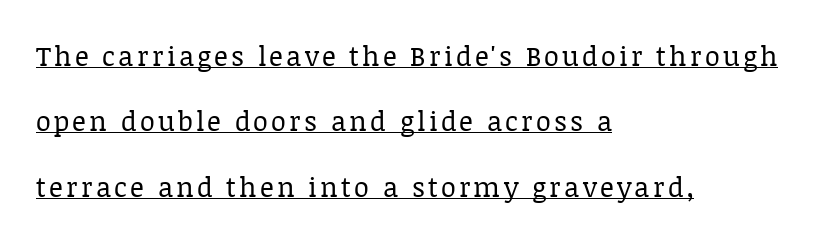
This rendering features underlined lettering. Each new line begins a long way beneath the previous one. Every stem runs plumb, perpendicular to the baseline. No extra ink here — the face is not bold.
